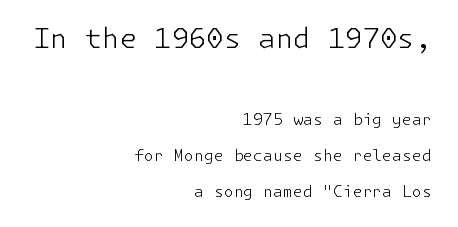
Q: Is the text bold? A: No.
Q: Is the text italic (slanted)? A: No, it is upright.
Q: Is the typeface a serif or a sans-serif typeface? A: Sans-serif.
Q: Is the text underlined? A: No.
Q: How is the paragraph aligned? A: Right-aligned.
Q: Is the spacing between letters normal or unusually wide? A: Normal.
Q: Is the spacing between lines tight, normal or loose? A: Loose.
Q: Which block of text is set in a larger size, the first (top) or the second (bottom)? A: The first (top) one.
Q: Width (condensed, normal, or wide)? A: Normal.
Q: Stroke contrast? A: Low.
Q: x-height? A: Medium.
